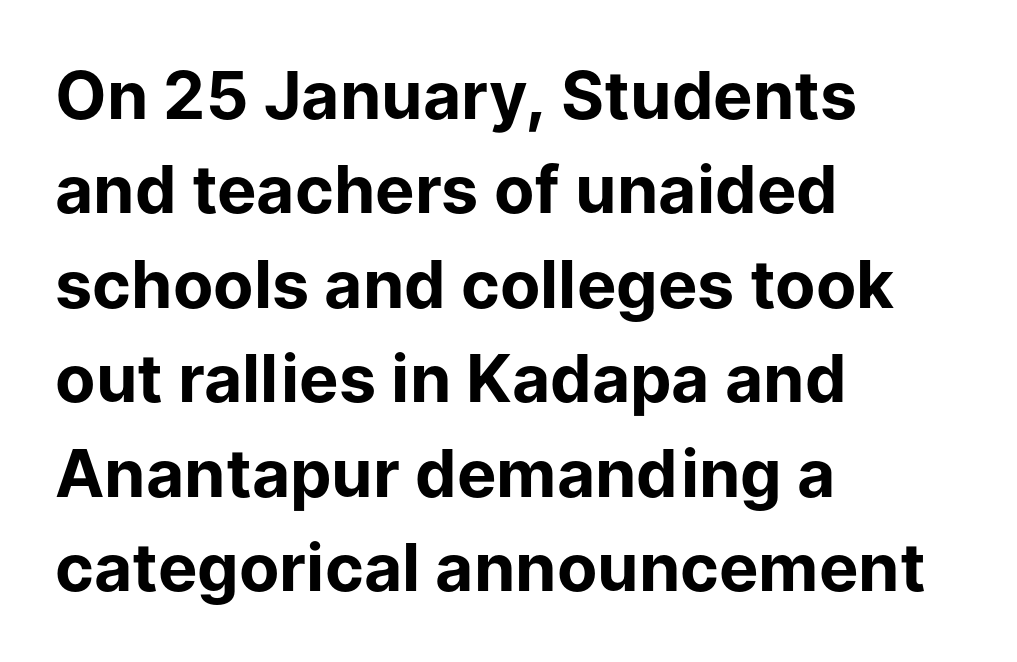
Q: Is the text bold? A: Yes.
Q: Is the text italic (slanted)? A: No, it is upright.
Q: Is the typeface a serif or a sans-serif typeface? A: Sans-serif.
Q: Is the text underlined? A: No.
Q: How is the paragraph aligned? A: Left-aligned.
Q: Is the spacing between letters normal or unusually wide? A: Normal.
Q: Is the spacing between lines tight, normal or loose? A: Normal.
Q: Width (condensed, normal, or wide)? A: Normal.
Q: Stroke contrast? A: Low.
Q: x-height? A: Medium.
Q: Monospaced? A: No.
